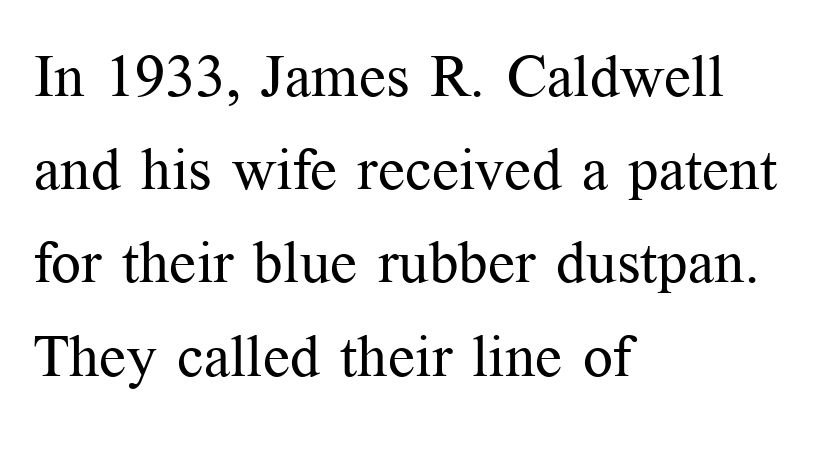
The font is comparable to plain body text, perhaps lighter. Typographically, this falls in the serif category. A typesetter would call this leading conventional body-copy spacing. Horizontally, the lines are justified to the leading edge only. These lines are rendered in a variable-pitch font.
